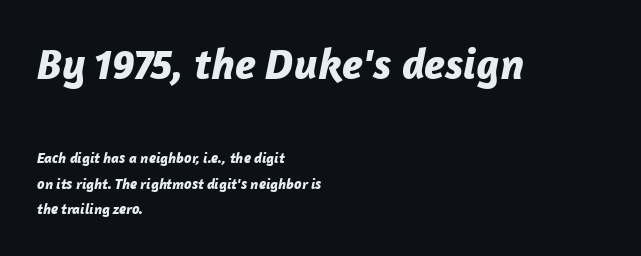
Line starts are locked; line ends wander. Weight: bold. Is the letter spacing exaggerated? No — it looks like the ordinary default. Note the varied advance widths — an 'i' is clearly narrower than an 'm'.
